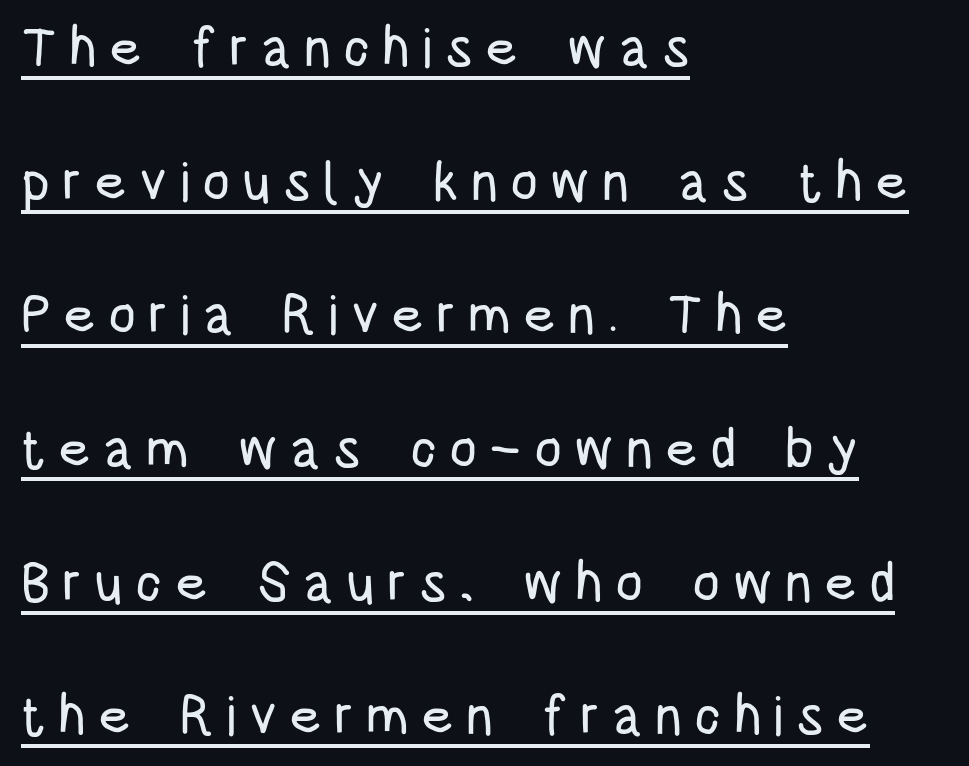
Q: Is the text italic (slanted)? A: No, it is upright.
Q: Is the typeface a serif or a sans-serif typeface? A: Sans-serif.
Q: Is the text underlined? A: Yes.
Q: How is the paragraph aligned? A: Left-aligned.
Q: Is the spacing between letters normal or unusually wide? A: Unusually wide.
Q: Is the spacing between lines tight, normal or loose? A: Loose.
Q: Width (condensed, normal, or wide)? A: Condensed.
Q: Stroke contrast? A: Low.
Q: x-height? A: Large.
Q: Monospaced? A: No.
